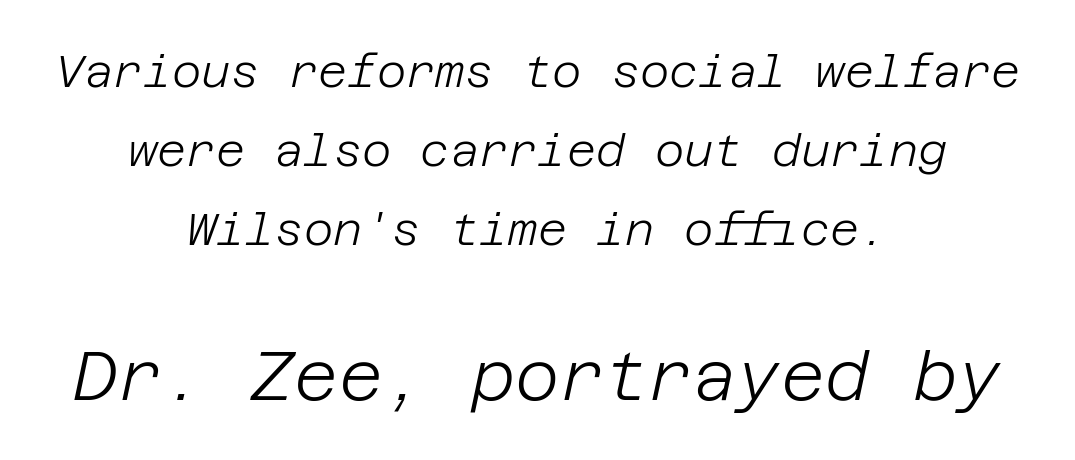
{"italic": "yes", "lean": "right", "slant_degrees": 12, "bold": "no", "weight": "light", "width": "normal", "stroke_contrast": "low", "x_height": "large", "underline": "no", "align": "center", "line_spacing_ratio": 1.76, "letter_spacing": "normal", "letter_spacing_em": 0.0, "larger_block": "second", "size_ratio": 1.51, "glyph_px": 68}
